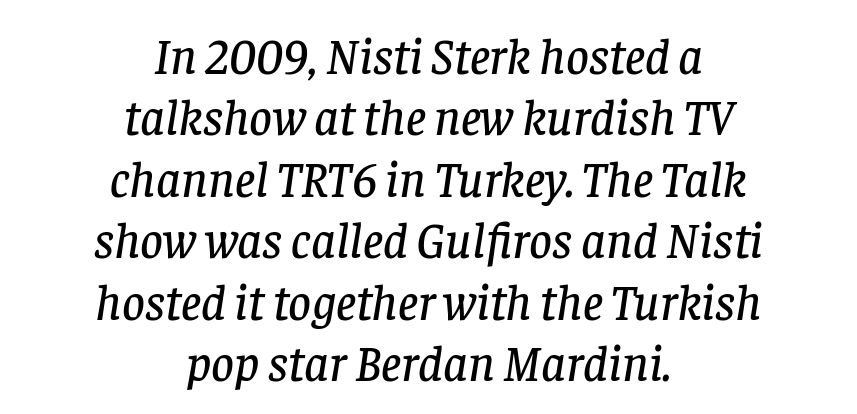
Q: Is the text italic (slanted)? A: Yes, it leans right by about 8 degrees.
Q: Is the typeface a serif or a sans-serif typeface? A: Serif.
Q: Is the text underlined? A: No.
Q: How is the paragraph aligned? A: Centered.
Q: Is the spacing between letters normal or unusually wide? A: Normal.
Q: Width (condensed, normal, or wide)? A: Normal.
Q: Stroke contrast? A: Low.
Q: x-height? A: Large.
Q: Monospaced? A: No.
